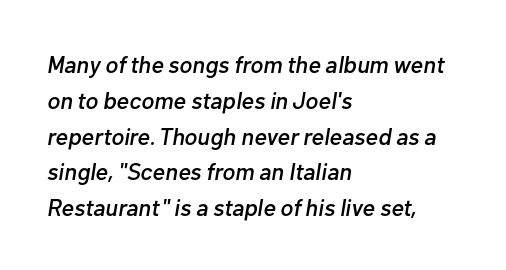
Q: Is the text italic (slanted)? A: Yes, it leans right by about 10 degrees.
Q: Is the text underlined? A: No.
Q: How is the paragraph aligned? A: Left-aligned.
Q: Is the spacing between letters normal or unusually wide? A: Normal.
Q: Is the spacing between lines tight, normal or loose? A: Normal.
